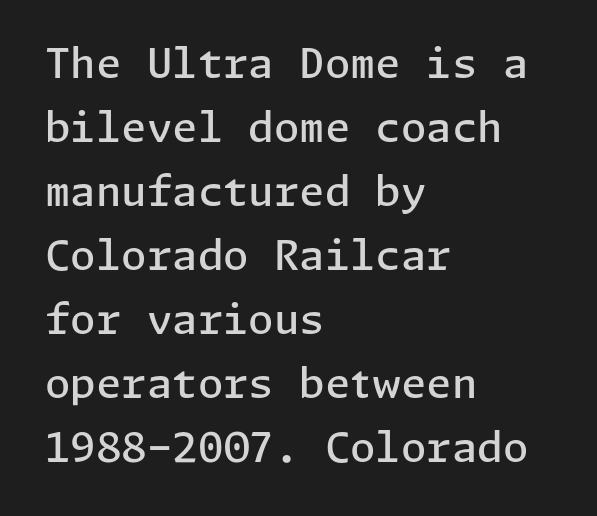
{"serif": "no", "italic": "no", "bold": "semi", "weight": "semibold", "width": "normal", "stroke_contrast": "low", "x_height": "medium", "underline": "no", "align": "left", "line_spacing": "normal", "line_spacing_ratio": 1.56, "letter_spacing": "normal", "letter_spacing_em": 0.0, "glyph_px": 41}
